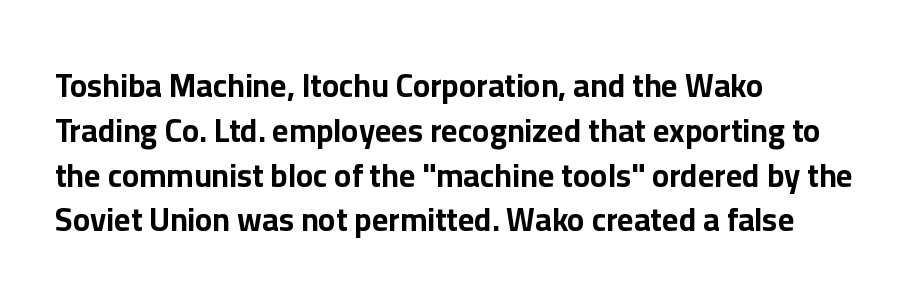
Q: Is the text bold? A: Yes.
Q: Is the text italic (slanted)? A: No, it is upright.
Q: Is the typeface a serif or a sans-serif typeface? A: Sans-serif.
Q: Is the text underlined? A: No.
Q: How is the paragraph aligned? A: Left-aligned.
Q: Is the spacing between letters normal or unusually wide? A: Normal.
Q: Is the spacing between lines tight, normal or loose? A: Normal.
Q: Width (condensed, normal, or wide)? A: Normal.
Q: Stroke contrast? A: Low.
Q: x-height? A: Medium.
Q: Monospaced? A: No.
